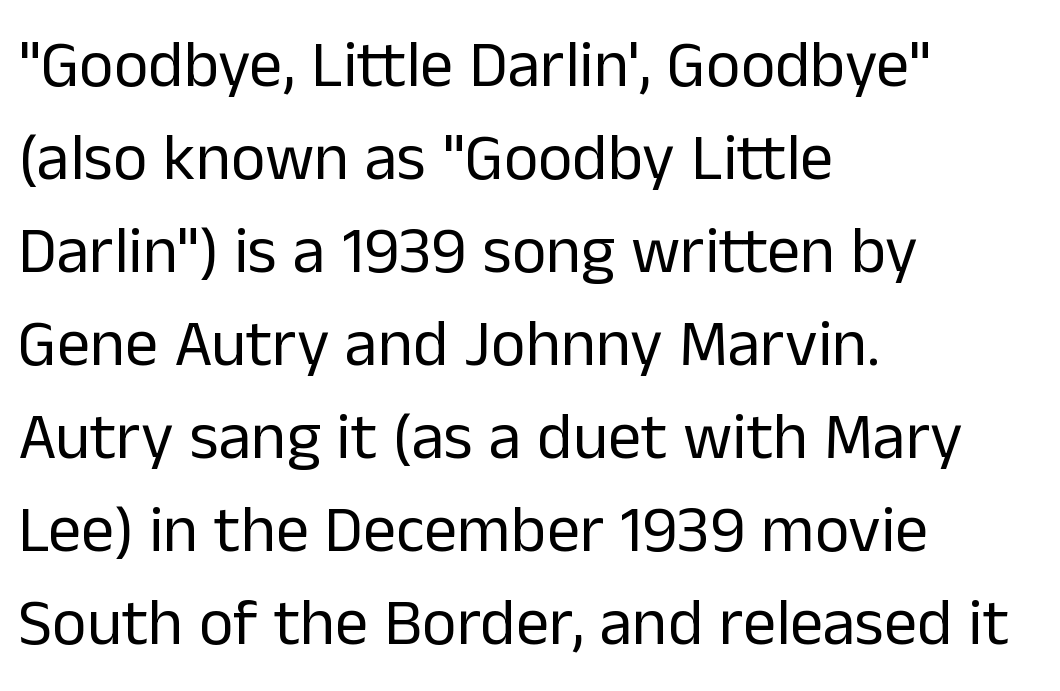
The image shows 66 px regular-weight sans-serif type, upright; set left-aligned, normal line spacing (1.41x), normal letter spacing, not underlined; low stroke contrast and a medium x-height.
